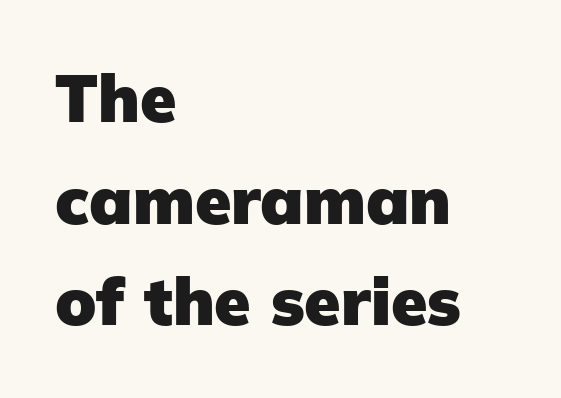
What stands out about the letter spacing? Nothing — it is the standard amount. Note the varied advance widths — an 'i' is clearly narrower than an 'm'. The words here are not underlined. These lines carry a lot of weight — the face is fully bold. Notice how the passage keeps a crisp vertical edge on the left only.
